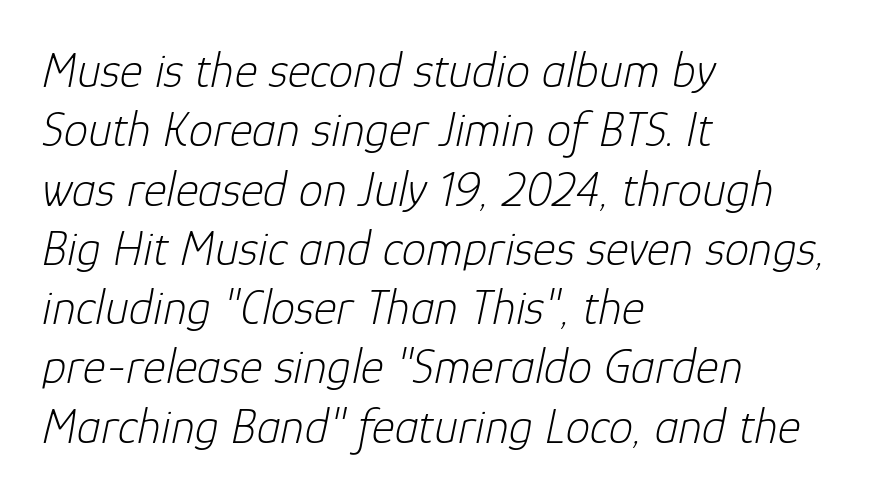
Q: Is the text bold? A: No.
Q: Is the text italic (slanted)? A: Yes, it leans right by about 12 degrees.
Q: Is the text underlined? A: No.
Q: How is the paragraph aligned? A: Left-aligned.
Q: Is the spacing between letters normal or unusually wide? A: Normal.
Q: Width (condensed, normal, or wide)? A: Normal.
Q: Stroke contrast? A: Low.
Q: x-height? A: Medium.
Q: Monospaced? A: No.
